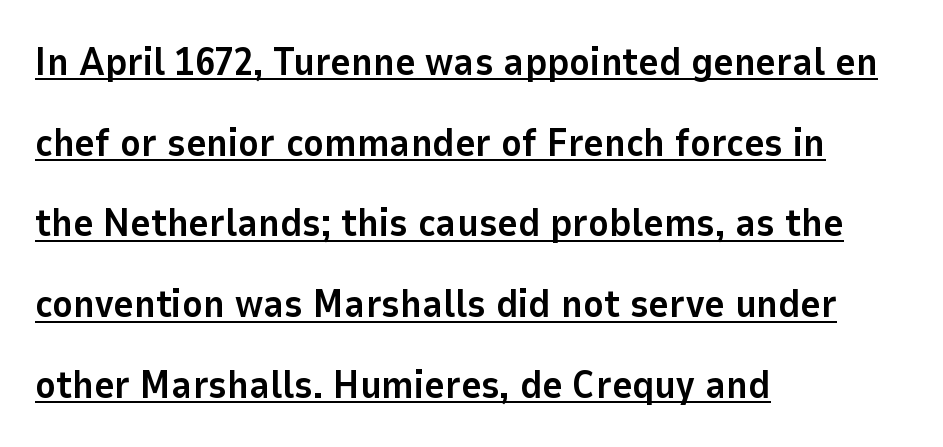
You can see a thin bar hugging the bottom of the glyphs. You can tell it's not italic because the verticals are truly vertical. Note the varied advance widths — an 'i' is clearly narrower than an 'm'. Look at the stroke-to-counter ratio: heavy, a bold.
